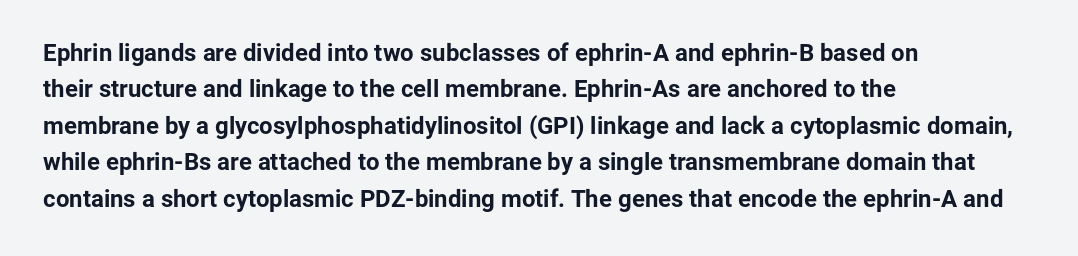
The designer left line spacing at the default. The horizontal fit of the characters is conventional and even. The specimen reads as upright at a glance. The passage shown is not underscored anywhere. The letters are bold, with thick, heavy strokes.
